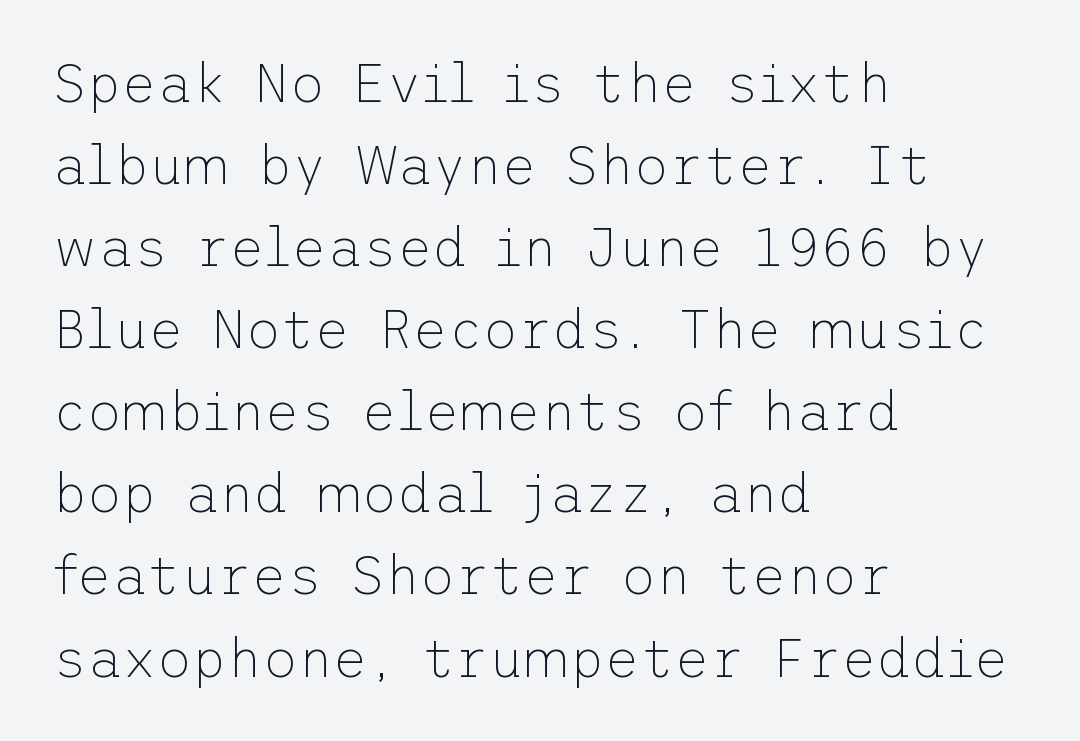
{"serif": "no", "italic": "no", "bold": "no", "weight": "thin", "width": "normal", "stroke_contrast": "low", "x_height": "medium", "underline": "no", "align": "left", "line_spacing": "normal", "line_spacing_ratio": 1.52, "letter_spacing": "normal", "letter_spacing_em": 0.0, "glyph_px": 54}
